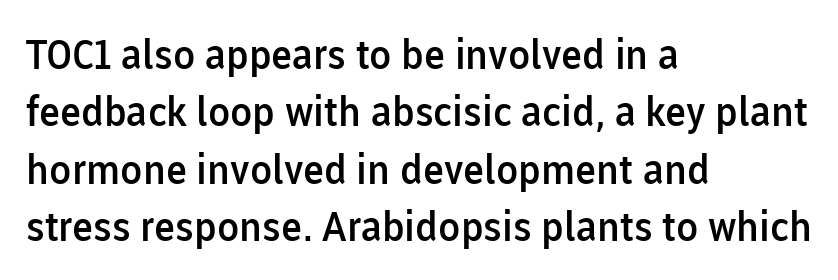
Left-aligned paragraph, ragged on the right. Honestly, there is no underline to notice here at all. Notice how descenders clear the ascenders below comfortably — that's standard leading. You can tell from the bare stems that sans-serif type was used. Note the varied advance widths — an 'i' is clearly narrower than an 'm'. On the weight axis this lands at semibold, roughly 600.
